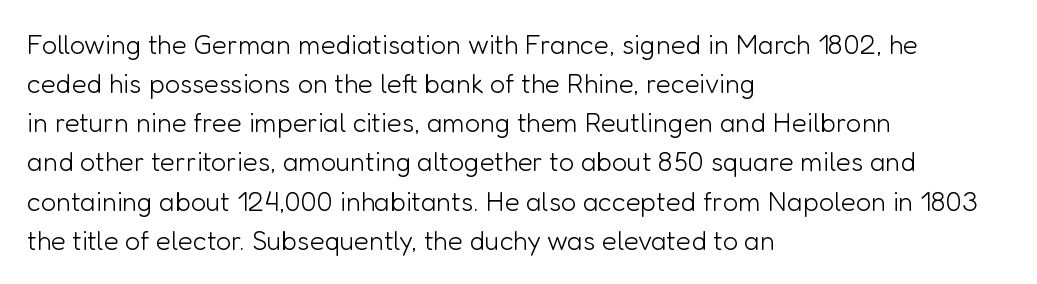
Q: Is the text bold? A: No.
Q: Is the text italic (slanted)? A: No, it is upright.
Q: Is the text underlined? A: No.
Q: How is the paragraph aligned? A: Left-aligned.
Q: Is the spacing between letters normal or unusually wide? A: Normal.
Q: Is the spacing between lines tight, normal or loose? A: Normal.
